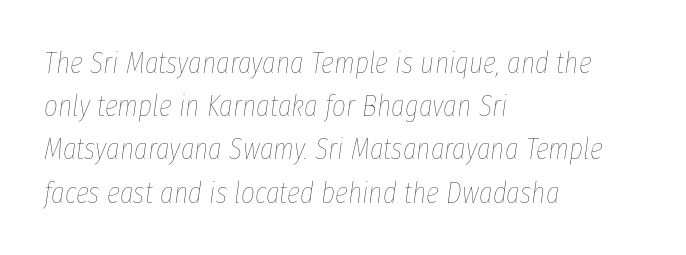
{"italic": "yes", "lean": "right", "slant_degrees": 8, "bold": "no", "weight": "thin", "width": "condensed", "stroke_contrast": "low", "x_height": "medium", "monospaced": "no", "underline": "no", "align": "left", "line_spacing": "normal", "line_spacing_ratio": 1.44, "letter_spacing": "normal", "letter_spacing_em": 0.0, "glyph_px": 30}
